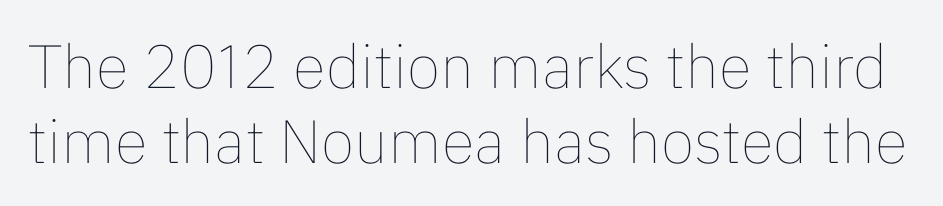
Q: Is the text bold? A: No.
Q: Is the text italic (slanted)? A: No, it is upright.
Q: Is the text underlined? A: No.
Q: Is the spacing between letters normal or unusually wide? A: Normal.
Q: Width (condensed, normal, or wide)? A: Normal.
Q: Stroke contrast? A: Low.
Q: x-height? A: Medium.
Q: Monospaced? A: No.
